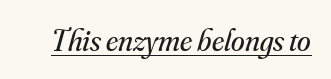
A rule runs beneath these lines of type. This is not heavy type; no bold has been used. The glyphs look as if they've been sheared to an angle. The tracking reads as untouched default to a designer's eye. The glyphs in this specimen are seriffed.
